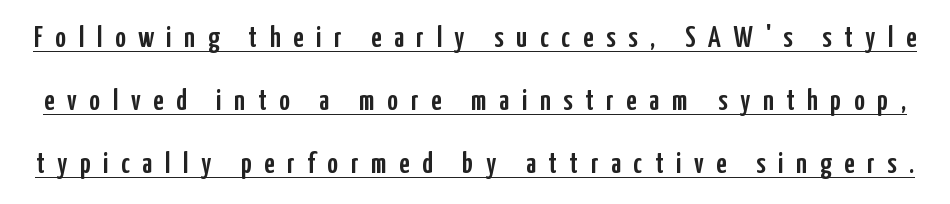
Q: Is the text italic (slanted)? A: No, it is upright.
Q: Is the typeface a serif or a sans-serif typeface? A: Sans-serif.
Q: Is the text underlined? A: Yes.
Q: Is the spacing between letters normal or unusually wide? A: Unusually wide.
Q: Is the spacing between lines tight, normal or loose? A: Loose.
Q: Width (condensed, normal, or wide)? A: Condensed.
Q: Stroke contrast? A: Low.
Q: x-height? A: Medium.
Q: Monospaced? A: No.
